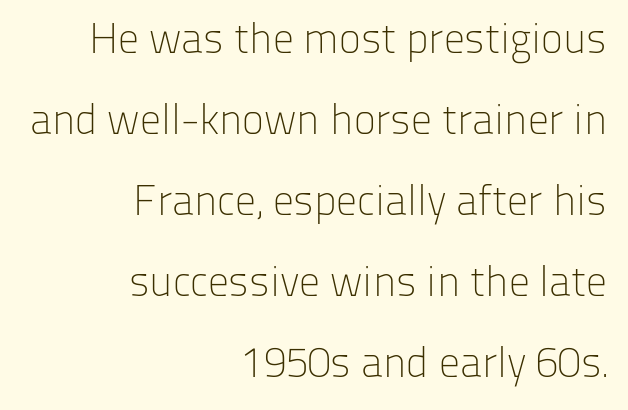
Q: Is the text bold? A: No.
Q: Is the text italic (slanted)? A: No, it is upright.
Q: Is the typeface a serif or a sans-serif typeface? A: Sans-serif.
Q: Is the text underlined? A: No.
Q: How is the paragraph aligned? A: Right-aligned.
Q: Is the spacing between letters normal or unusually wide? A: Normal.
Q: Is the spacing between lines tight, normal or loose? A: Loose.
Q: Width (condensed, normal, or wide)? A: Normal.
Q: Stroke contrast? A: Low.
Q: x-height? A: Medium.
Q: Monospaced? A: No.
